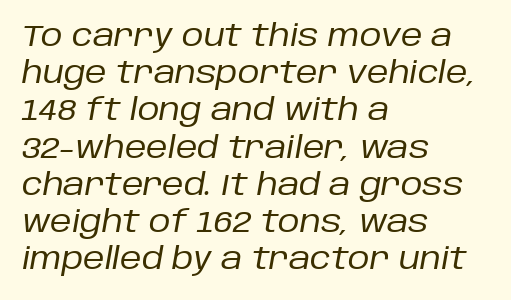
The image shows 30 px regular-weight type, italic (leaning right); set left-aligned, line spacing 1.24x, normal letter spacing, not underlined; low stroke contrast and a large x-height.
